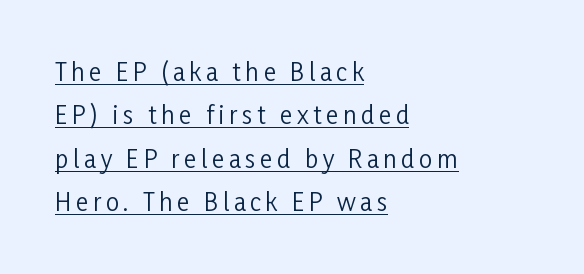
{"italic": "no", "bold": "no", "underline": "yes", "align": "left", "line_spacing_ratio": 1.81, "glyph_px": 24}
